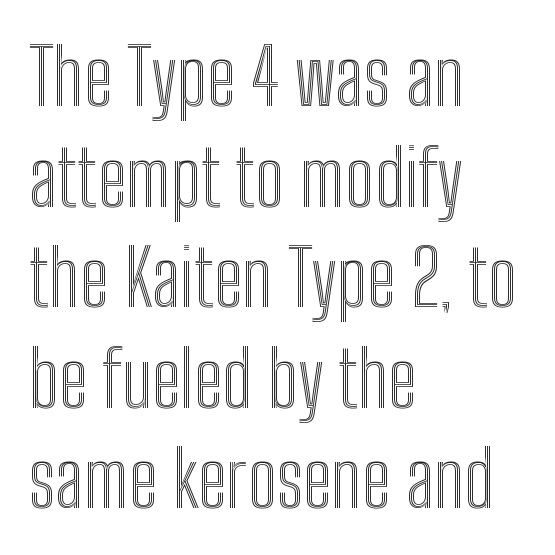
{"italic": "no", "width": "condensed", "x_height": "medium", "monospaced": "no", "underline": "no", "align": "left", "line_spacing": "normal", "line_spacing_ratio": 1.29, "letter_spacing": "normal", "letter_spacing_em": 0.0, "glyph_px": 78}
